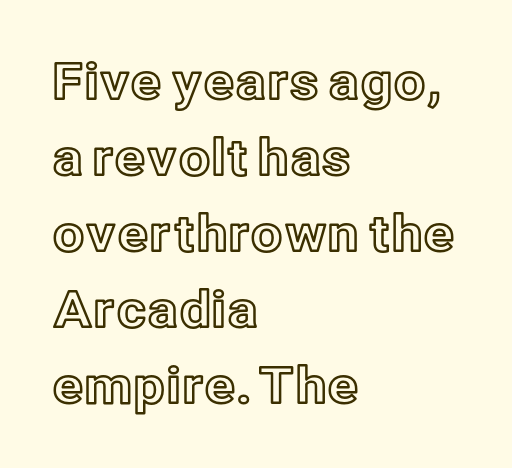
Vertically, the passage feels balanced, rows spaced as you'd expect. Posture: upright roman. Teacher's note: observe the even left margin — that is flush-left alignment. Character widths vary here, with narrow letters taking less room than wide ones. Any mark beneath the type? The region is blank.
